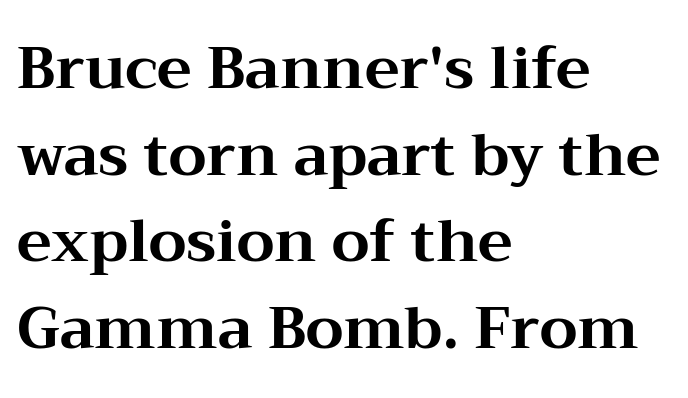
You could call the tracking neutral — neither tight nor loose. What weight is shown? A full bold with thick strokes. These lines are rendered in a variable-pitch font. The type sits square on the baseline with zero lean. Typeset ragged right — the left edge is the straight one. What's the leading like? Ordinary, nothing unusual.
